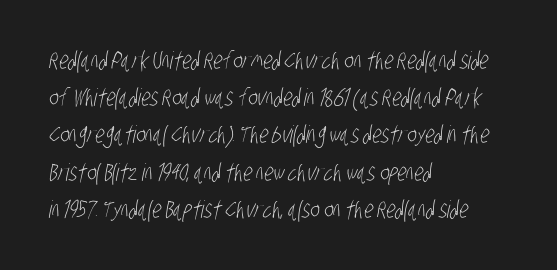
The image shows 24 px text type; set left-aligned, normal line spacing (1.55x), normal letter spacing, not underlined.
